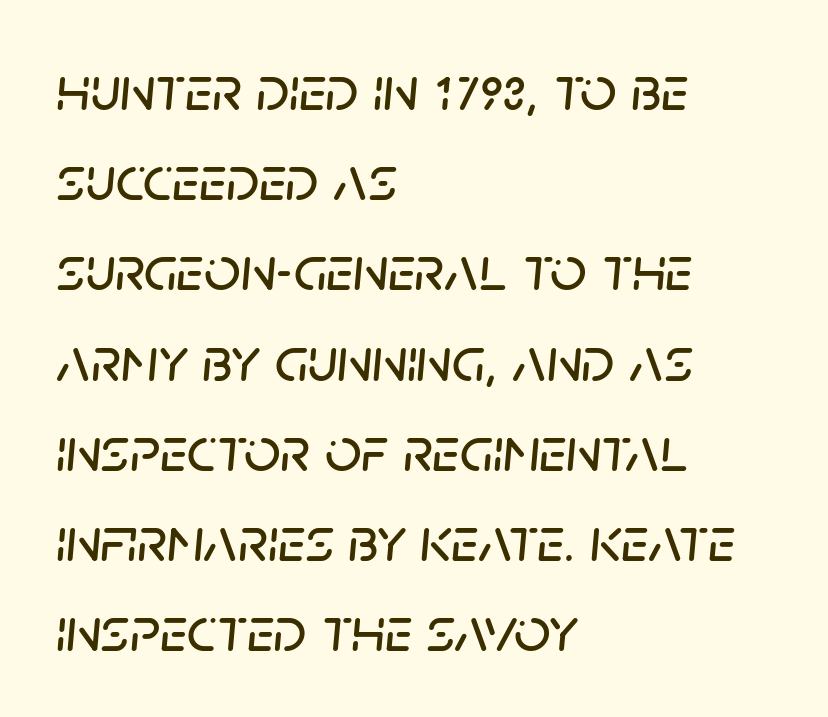
The image shows 64 px text type, italic (leaning right); set left-aligned, normal line spacing (1.41x), normal letter spacing, not underlined; low stroke contrast and a large x-height.
